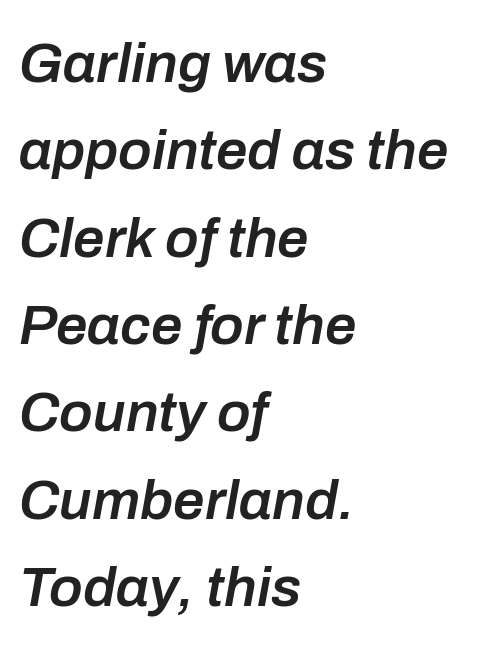
Q: Is the text bold? A: Semi-bold.
Q: Is the text italic (slanted)? A: Yes, it leans right by about 10 degrees.
Q: Is the text underlined? A: No.
Q: How is the paragraph aligned? A: Left-aligned.
Q: Is the spacing between letters normal or unusually wide? A: Normal.
Q: Is the spacing between lines tight, normal or loose? A: Normal.
Q: Width (condensed, normal, or wide)? A: Normal.
Q: Stroke contrast? A: Low.
Q: x-height? A: Medium.
Q: Monospaced? A: No.
